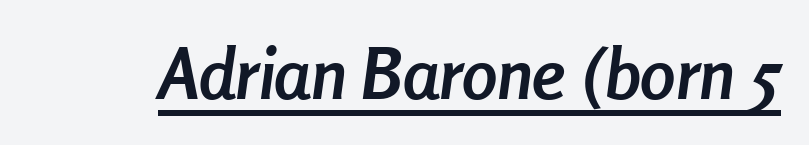
Q: Is the text bold? A: Yes.
Q: Is the text italic (slanted)? A: Yes, it leans right by about 8 degrees.
Q: Is the text underlined? A: Yes.
Q: Is the spacing between letters normal or unusually wide? A: Normal.
Q: Width (condensed, normal, or wide)? A: Condensed.
Q: Stroke contrast? A: Low.
Q: x-height? A: Medium.
Q: Monospaced? A: No.
